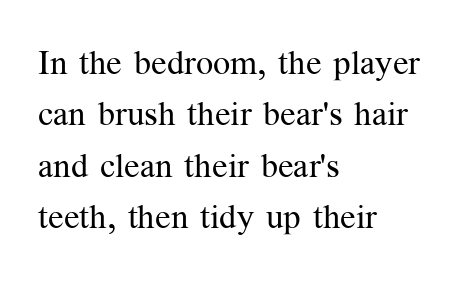
Q: Is the text bold? A: No.
Q: Is the text italic (slanted)? A: No, it is upright.
Q: Is the typeface a serif or a sans-serif typeface? A: Serif.
Q: Is the text underlined? A: No.
Q: How is the paragraph aligned? A: Left-aligned.
Q: Is the spacing between letters normal or unusually wide? A: Normal.
Q: Is the spacing between lines tight, normal or loose? A: Normal.
Q: Width (condensed, normal, or wide)? A: Normal.
Q: Stroke contrast? A: Medium.
Q: x-height? A: Medium.
Q: Monospaced? A: No.
